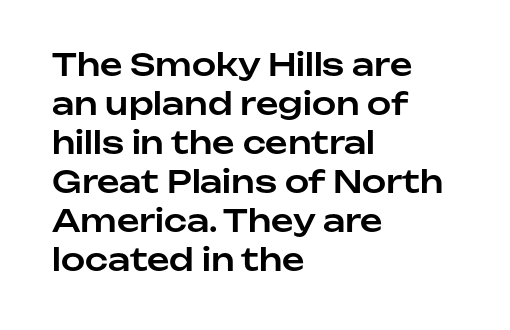
Which margin do the lines hug? The left one — the right edge is uneven. These lines are rendered in a variable-pitch font. Baseline-to-baseline distance is the conventional proportion of letter height. The passage shown is typeset with a sans-serif family. Posture: vertical.
